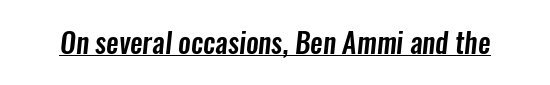
{"serif": "no", "width": "condensed", "stroke_contrast": "low", "x_height": "medium", "monospaced": "no", "underline": "yes", "letter_spacing": "normal", "letter_spacing_em": 0.0, "glyph_px": 28}
